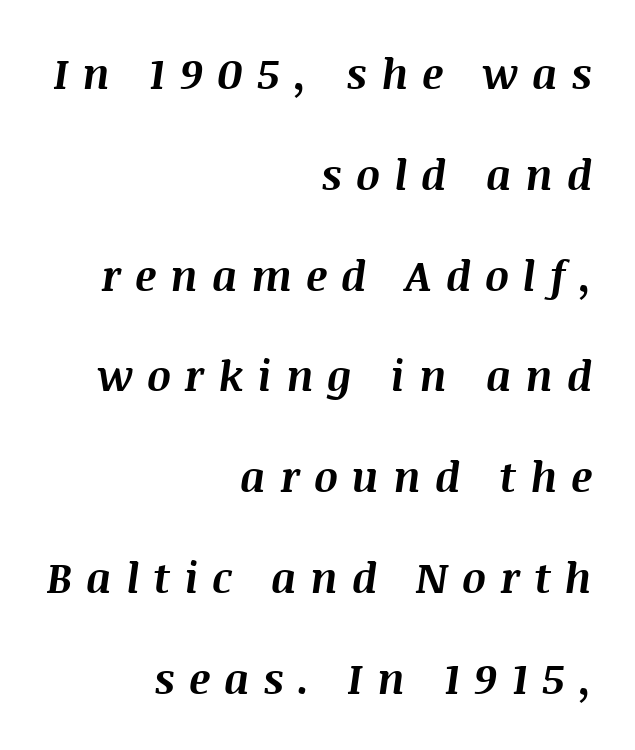
Compared with a flush-left layout, this one pins lines to the opposite, right side. The specimen omits any rule beneath the text block's lines. This is oblique type, the kind used for emphasis or titles. Here the designer chose a conventional face with non-uniform glyph widths. Tracking here is generous; glyphs stand well apart from one another. Weight check: bold — yes, fully.
